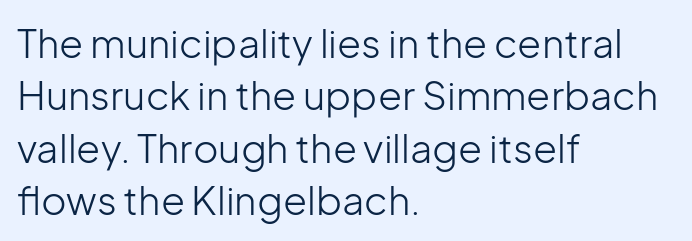
Does extra space separate the letters? No, they use regular spacing. A typesetter would mark this as roman, not italic. The line-height multiplier appears to be the usual default. This rendering features lettering with no underline.
